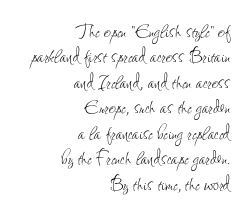
The image shows 24 px text type; set right-aligned, tight line spacing (1.06x), normal letter spacing, not underlined.
